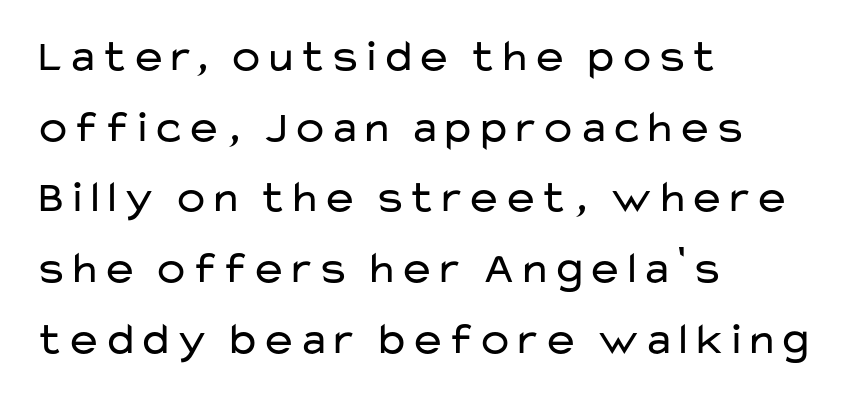
{"serif": "no", "italic": "no", "bold": "no", "weight": "regular", "width": "wide", "stroke_contrast": "low", "x_height": "medium", "monospaced": "no", "underline": "no", "align": "left", "line_spacing": "normal", "line_spacing_ratio": 1.57, "letter_spacing": "normal", "letter_spacing_em": 0.0, "glyph_px": 45}
